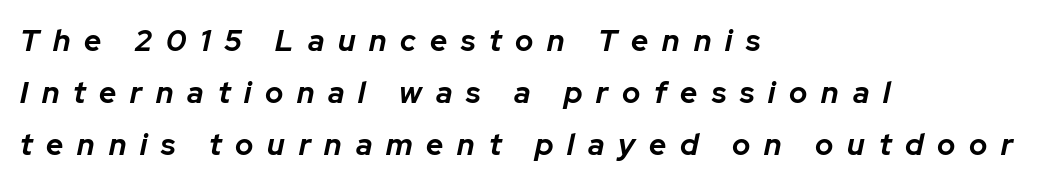
Reading down the block, your eye returns to a fixed left position each line. The rendering uses a bold face; every stroke is thick and dark. Plain, unruled lines of type. This rendering widens character spacing well past its baseline value.
